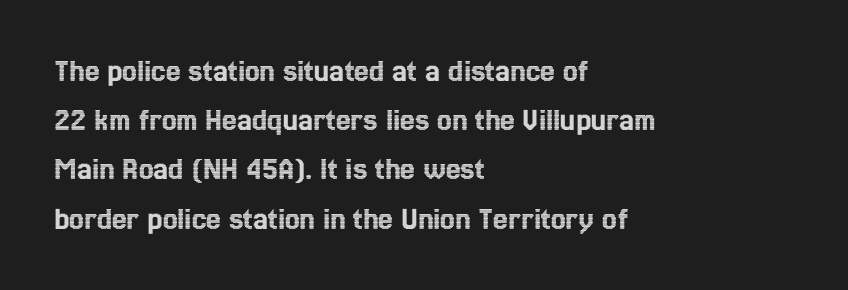
The rows are spaced the way most documents space them. These lines are rendered in a variable-pitch font. Between one letter and the next there's only the usual sliver of space. One-word summary of the alignment: left. Check the space under the baseline: it is left empty.
